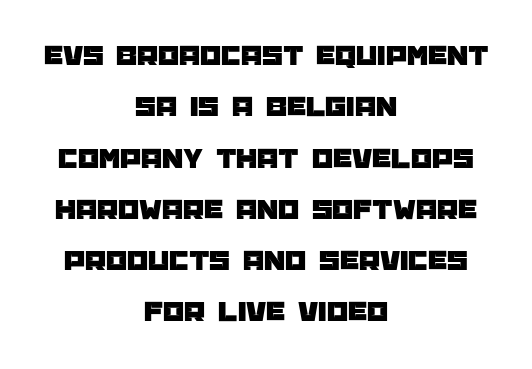
Q: Is the text italic (slanted)? A: No, it is upright.
Q: Is the typeface a serif or a sans-serif typeface? A: Sans-serif.
Q: Is the text underlined? A: No.
Q: How is the paragraph aligned? A: Centered.
Q: Is the spacing between letters normal or unusually wide? A: Normal.
Q: Width (condensed, normal, or wide)? A: Normal.
Q: Stroke contrast? A: Low.
Q: x-height? A: Large.
Q: Monospaced? A: No.
